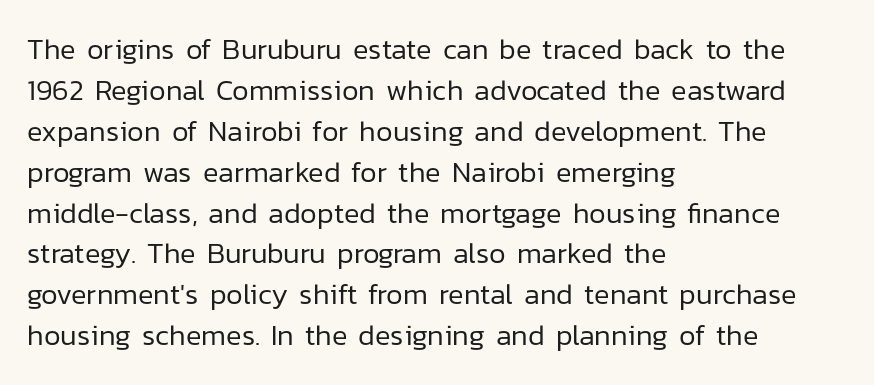
Q: Is the text bold? A: No.
Q: Is the text italic (slanted)? A: No, it is upright.
Q: Is the typeface a serif or a sans-serif typeface? A: Sans-serif.
Q: Is the text underlined? A: No.
Q: How is the paragraph aligned? A: Left-aligned.
Q: Is the spacing between letters normal or unusually wide? A: Normal.
Q: Is the spacing between lines tight, normal or loose? A: Normal.
Q: Width (condensed, normal, or wide)? A: Normal.
Q: Stroke contrast? A: Low.
Q: x-height? A: Medium.
Q: Monospaced? A: No.
